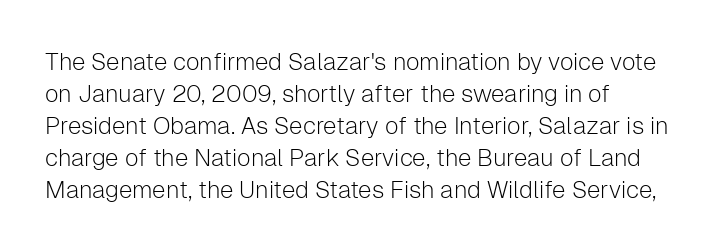
{"italic": "no", "bold": "no", "underline": "no", "line_spacing": "normal", "line_spacing_ratio": 1.33, "letter_spacing": "normal", "letter_spacing_em": 0.0, "glyph_px": 24}
